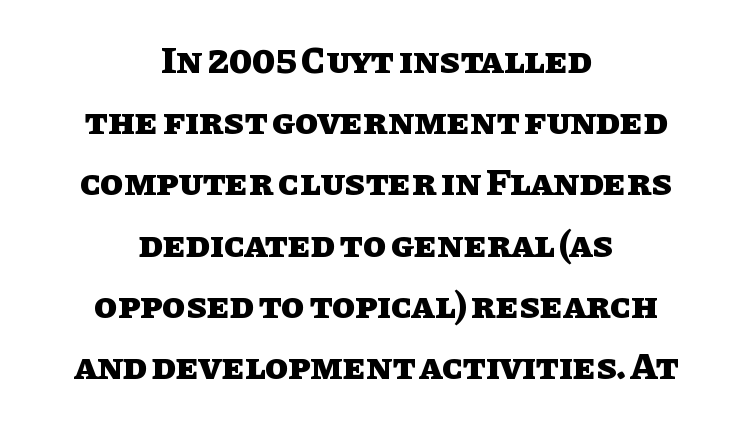
{"italic": "no", "bold": "yes", "weight": "heavy", "width": "normal", "stroke_contrast": "low", "x_height": "large", "monospaced": "no", "underline": "no", "align": "center", "line_spacing": "normal", "line_spacing_ratio": 1.61, "letter_spacing": "normal", "letter_spacing_em": 0.0, "glyph_px": 38}
